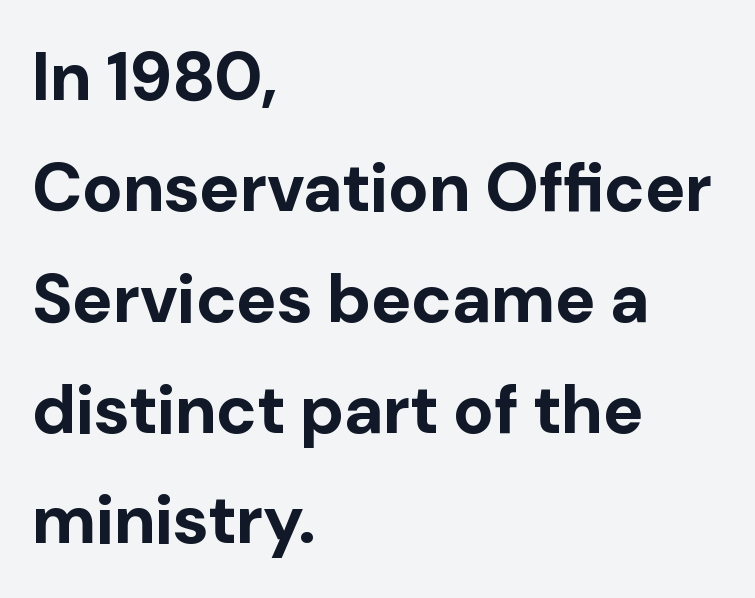
Caption: bold face, heavy strokes. You could not count columns in this text — the font is proportionally spaced. The rendering shows plain stroke endings on the letterforms — a sans-serif design. The passage is arranged the way most books set body copy — flush left.
